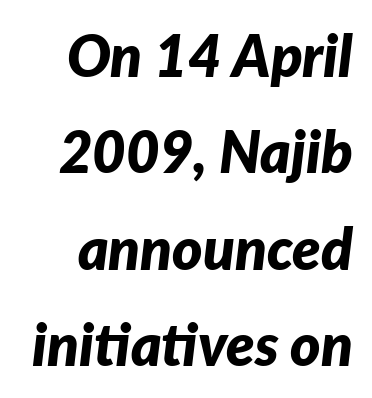
Strokes here are thick enough to call this a true bold. The block of text has a typical density, with ordinary space between rows. Does extra space separate the letters? No, they use regular spacing. It's the slanting kind of type.
